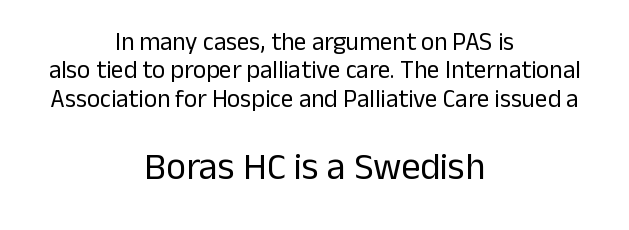
The image shows 38 px regular-weight sans-serif type, upright; set centered, tight line spacing (1.14x), normal letter spacing, not underlined; the second (bottom) block is 1.52x larger; low stroke contrast and a medium x-height.
